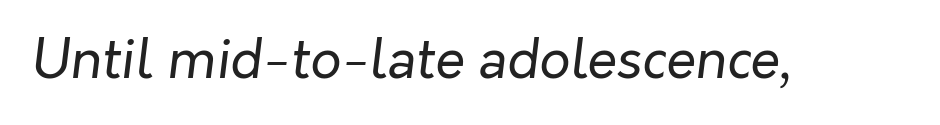
{"italic": "yes", "lean": "right", "slant_degrees": 7, "bold": "no", "weight": "regular", "width": "normal", "stroke_contrast": "low", "x_height": "medium", "monospaced": "no", "underline": "no", "letter_spacing": "normal", "letter_spacing_em": 0.0, "glyph_px": 54}
